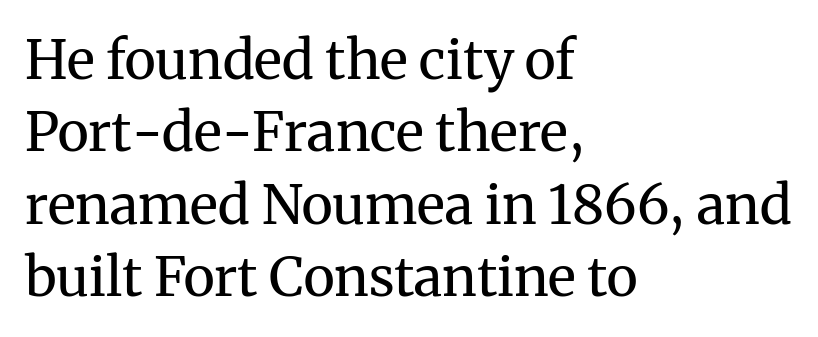
The image shows 54 px regular-weight serif type, upright; set left-aligned, normal line spacing (1.34x), normal letter spacing, not underlined; medium stroke contrast and a medium x-height.
